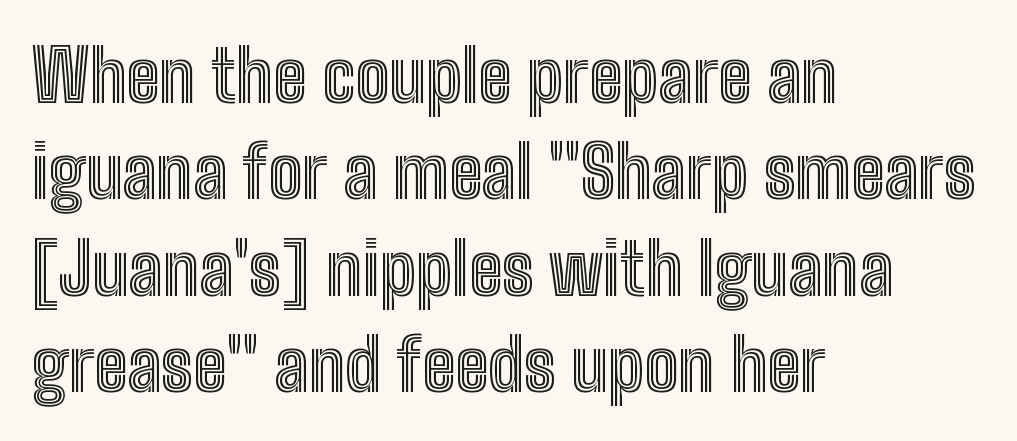
{"italic": "no", "width": "condensed", "x_height": "medium", "monospaced": "no", "underline": "no", "align": "left", "line_spacing": "normal", "line_spacing_ratio": 1.34, "letter_spacing": "normal", "letter_spacing_em": 0.0, "glyph_px": 72}
